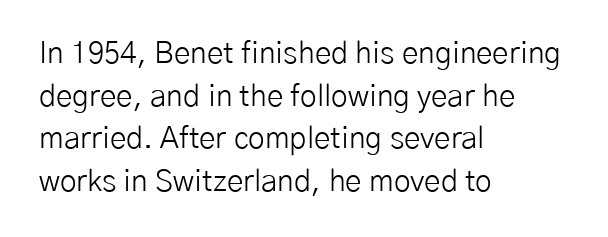
The image shows 30 px light sans-serif type, upright; set left-aligned, normal line spacing (1.42x), normal letter spacing, not underlined; low stroke contrast and a medium x-height.
